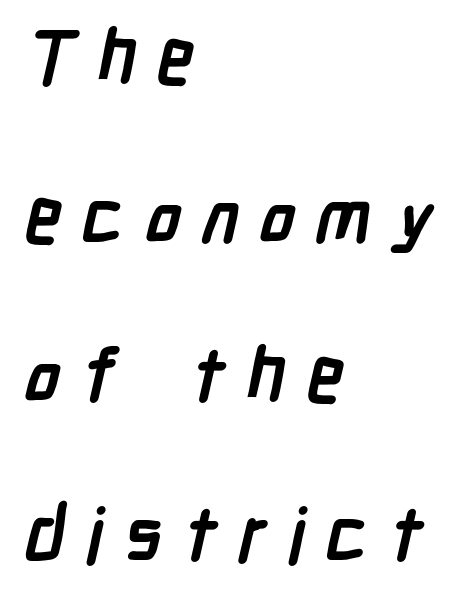
The image shows 75 px semibold, condensed sans-serif type; set left-aligned, loose line spacing (2.12x), unusually wide letter spacing (+0.27 em), not underlined; low stroke contrast and a medium x-height.
